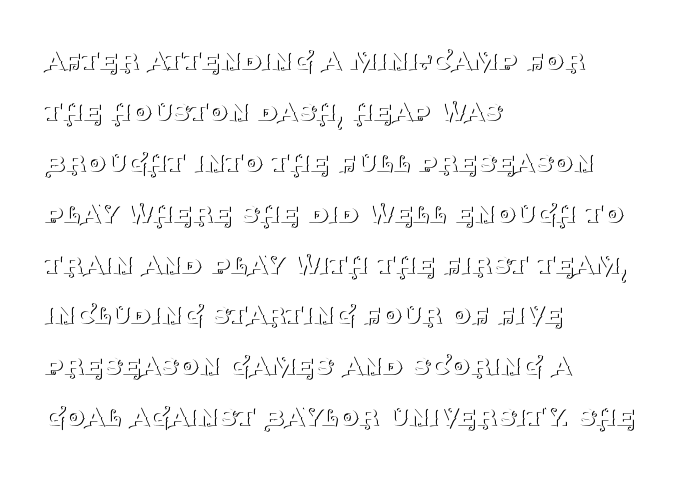
{"serif": "yes", "italic": "no", "bold": "no", "weight": "thin", "width": "normal", "stroke_contrast": "medium", "x_height": "large", "monospaced": "no", "underline": "no", "align": "left", "line_spacing": "normal", "line_spacing_ratio": 1.59, "letter_spacing": "normal", "letter_spacing_em": 0.0, "glyph_px": 32}
